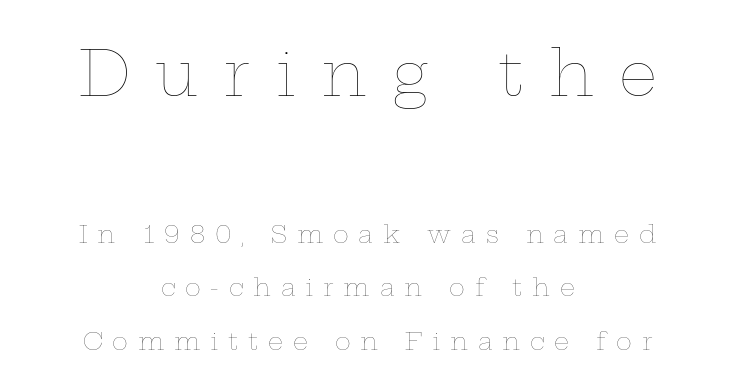
Q: Is the text bold? A: No.
Q: Is the text italic (slanted)? A: No, it is upright.
Q: Is the text underlined? A: No.
Q: How is the paragraph aligned? A: Centered.
Q: Is the spacing between letters normal or unusually wide? A: Unusually wide.
Q: Is the spacing between lines tight, normal or loose? A: Loose.
Q: Which block of text is set in a larger size, the first (top) or the second (bottom)? A: The first (top) one.
Q: Width (condensed, normal, or wide)? A: Wide.
Q: Stroke contrast? A: Low.
Q: x-height? A: Medium.
Q: Monospaced? A: No.
